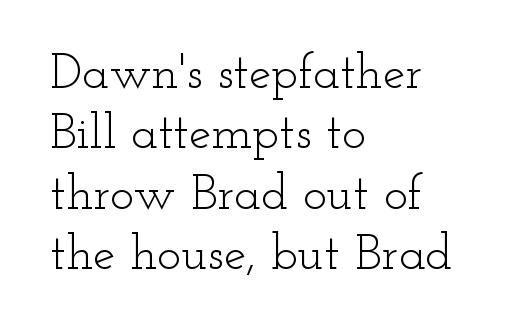
No chunkiness to these letters — they're not bold. The lines are quadded left. This rendering leaves character spacing at its baseline value. You could not count columns in this text — the font is proportionally spaced.
